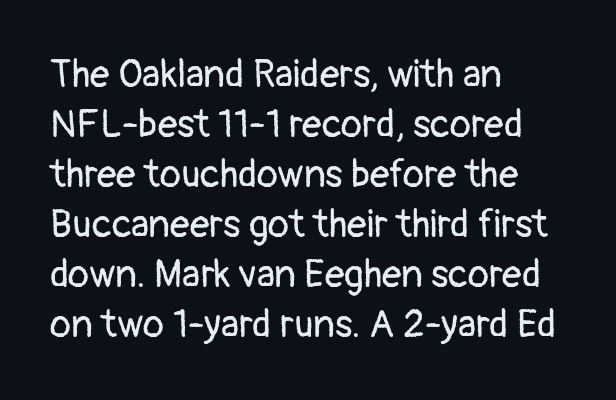
Summary of vertical rhythm: regular, with standard interline spacing. The strokes are not fattened; the text isn't bold. Visually the block forms a straight wall on the left and a jagged coastline on the right. Tracking here is standard; glyphs follow each other at the usual distance. The baseline area is clear. Notice how the stems are strictly vertical — no italics here.
